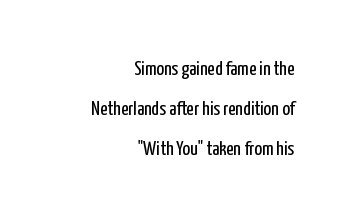
The image shows 20 px text type, upright; set right-aligned, loose line spacing (1.99x), normal letter spacing, not underlined.
